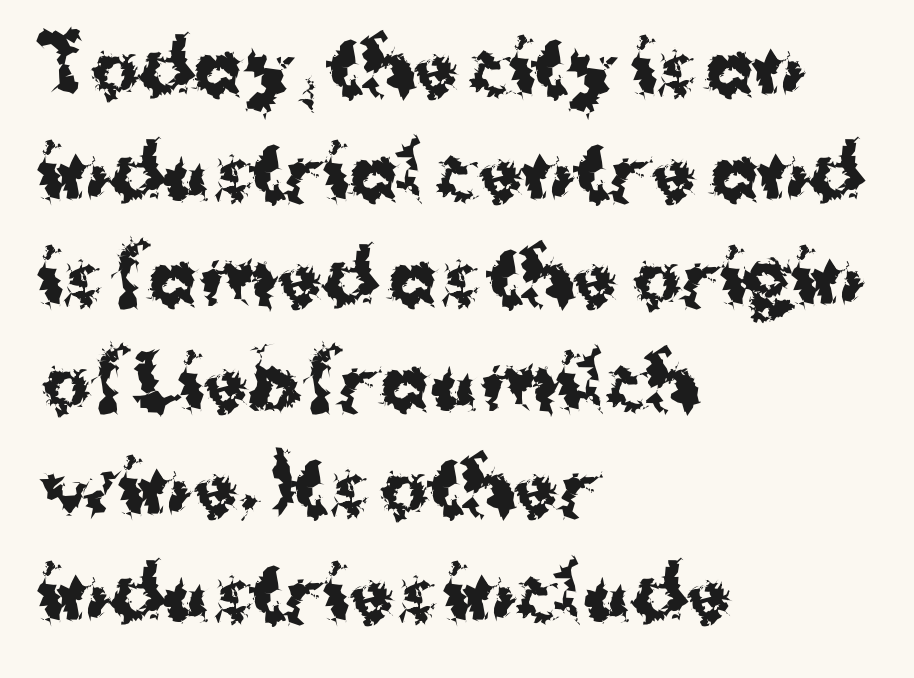
Here the designer chose a conventional face with non-uniform glyph widths. The tracking reads as untouched default to a designer's eye. Left-aligned paragraph, ragged on the right. You'd pick this weight for a headline — it's a proper bold.
